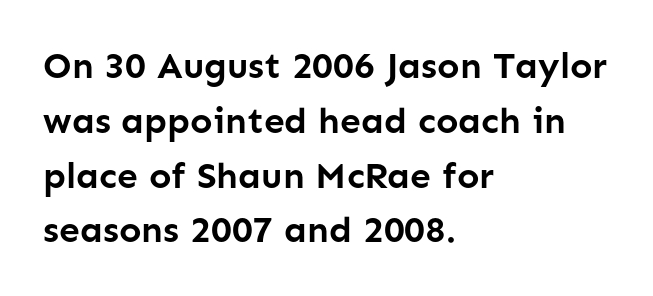
Standard letterfit; no display-style spreading of the glyphs. The type family on display is of the sans-serif kind. Is there any slant? The stems are plumb. Spacing verdict: proportional, widths tailored to each character. The space directly below the letters is spotless.
